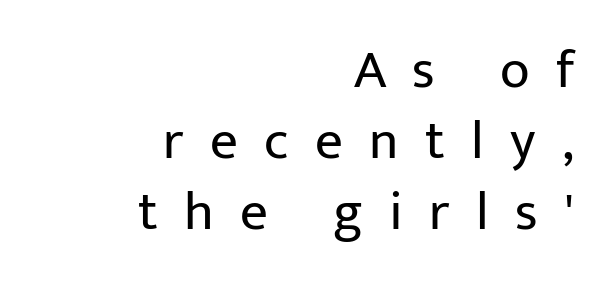
The image shows 55 px regular-weight sans-serif type, upright; set right-aligned, normal line spacing (1.29x), unusually wide letter spacing (+0.48 em), not underlined; low stroke contrast and a medium x-height.
